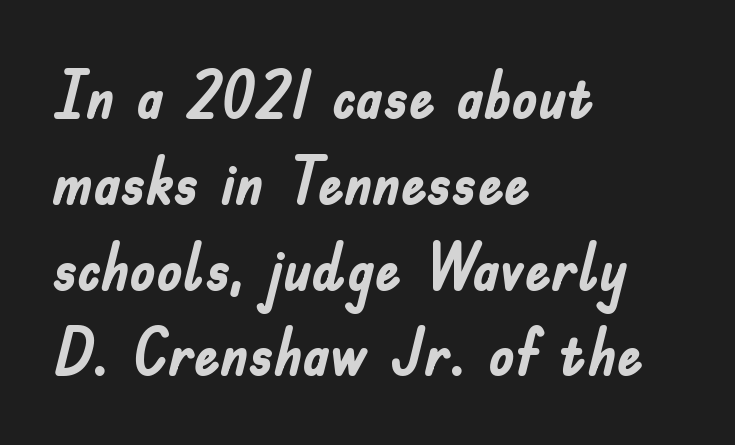
Q: Is the text bold? A: Yes.
Q: Is the text italic (slanted)? A: Yes.
Q: Is the typeface a serif or a sans-serif typeface? A: Sans-serif.
Q: Is the text underlined? A: No.
Q: How is the paragraph aligned? A: Left-aligned.
Q: Is the spacing between letters normal or unusually wide? A: Normal.
Q: Is the spacing between lines tight, normal or loose? A: Normal.
Q: Width (condensed, normal, or wide)? A: Condensed.
Q: Stroke contrast? A: Low.
Q: x-height? A: Small.
Q: Monospaced? A: No.
